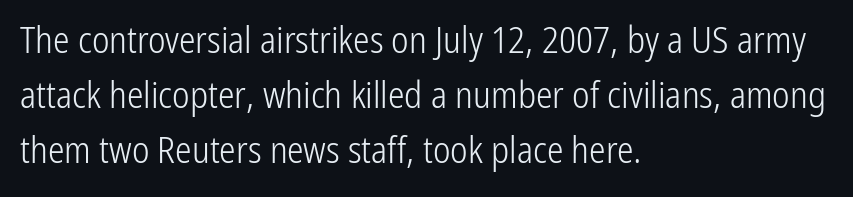
Q: Is the text bold? A: No.
Q: Is the text italic (slanted)? A: No, it is upright.
Q: Is the typeface a serif or a sans-serif typeface? A: Sans-serif.
Q: Is the text underlined? A: No.
Q: How is the paragraph aligned? A: Left-aligned.
Q: Is the spacing between letters normal or unusually wide? A: Normal.
Q: Is the spacing between lines tight, normal or loose? A: Normal.
Q: Width (condensed, normal, or wide)? A: Condensed.
Q: Stroke contrast? A: Low.
Q: x-height? A: Medium.
Q: Monospaced? A: No.
